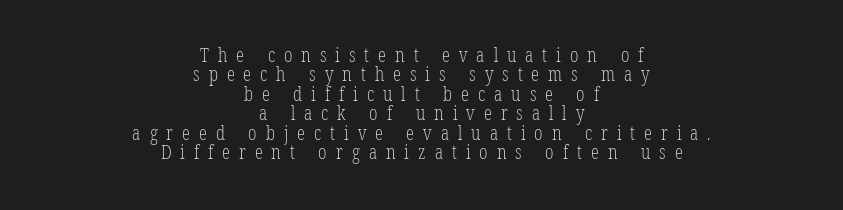
Q: Is the text bold? A: No.
Q: Is the text italic (slanted)? A: No, it is upright.
Q: Is the text underlined? A: No.
Q: How is the paragraph aligned? A: Centered.
Q: Is the spacing between letters normal or unusually wide? A: Unusually wide.
Q: Is the spacing between lines tight, normal or loose? A: Tight.
